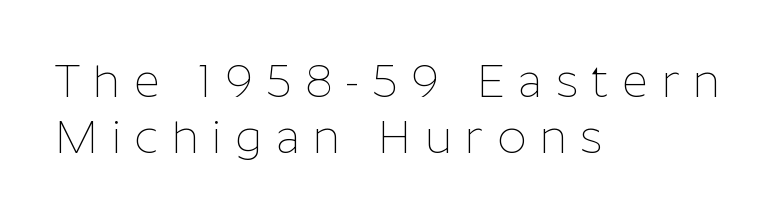
The image shows 45 px thin sans-serif type, upright; set left-aligned, line spacing 1.24x, unusually wide letter spacing (+0.3 em), not underlined; low stroke contrast and a medium x-height.
